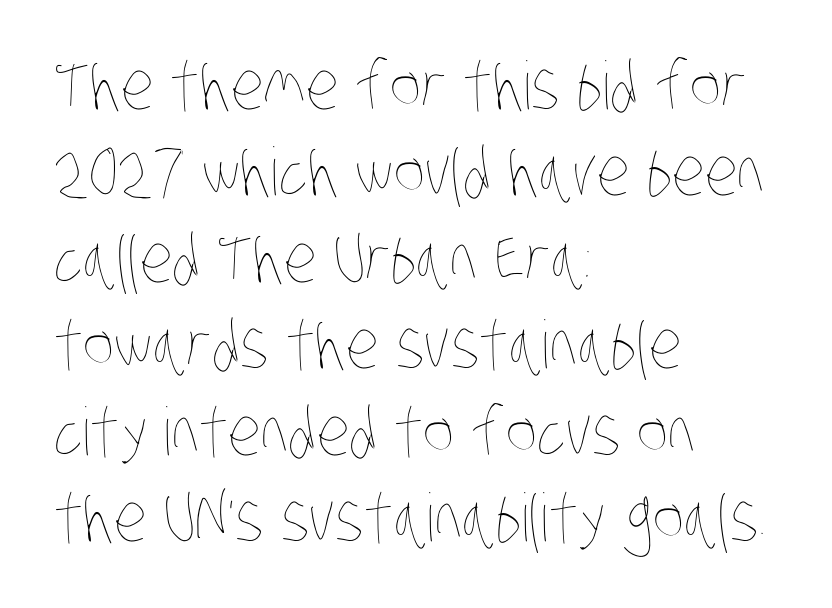
Q: Is the text bold? A: No.
Q: Is the text underlined? A: No.
Q: How is the paragraph aligned? A: Left-aligned.
Q: Is the spacing between letters normal or unusually wide? A: Normal.
Q: Is the spacing between lines tight, normal or loose? A: Normal.
Q: Width (condensed, normal, or wide)? A: Condensed.
Q: Stroke contrast? A: Low.
Q: x-height? A: Large.
Q: Monospaced? A: No.
